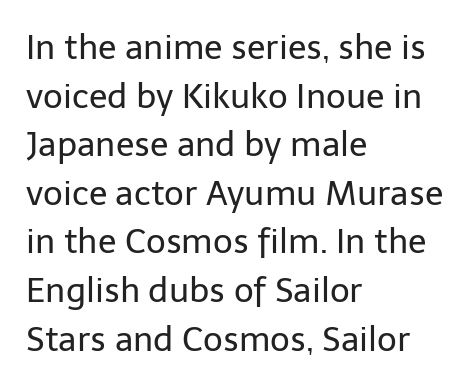
Q: Is the text bold? A: No.
Q: Is the text italic (slanted)? A: No, it is upright.
Q: Is the typeface a serif or a sans-serif typeface? A: Sans-serif.
Q: Is the text underlined? A: No.
Q: How is the paragraph aligned? A: Left-aligned.
Q: Is the spacing between letters normal or unusually wide? A: Normal.
Q: Is the spacing between lines tight, normal or loose? A: Normal.
Q: Width (condensed, normal, or wide)? A: Normal.
Q: Stroke contrast? A: Low.
Q: x-height? A: Medium.
Q: Monospaced? A: No.
